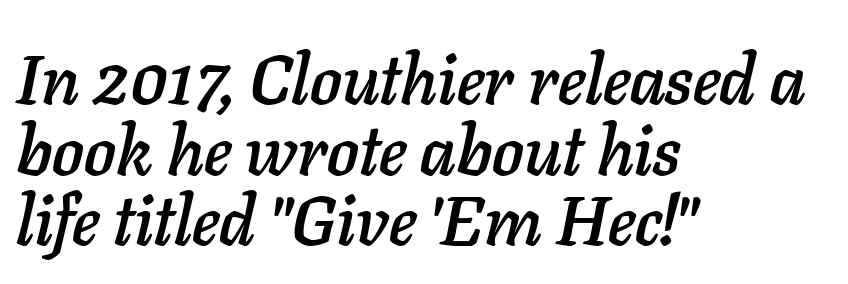
{"italic": "yes", "lean": "right", "slant_degrees": 11, "width": "normal", "stroke_contrast": "low", "x_height": "medium", "monospaced": "no", "underline": "no", "align": "left", "line_spacing": "tight", "line_spacing_ratio": 1.01, "letter_spacing": "normal", "letter_spacing_em": 0.0, "glyph_px": 70}
